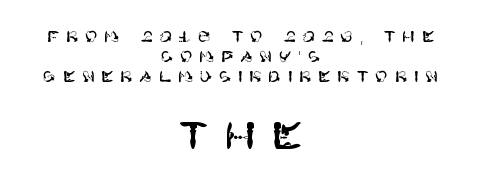
The image shows 37 px sans-serif type, upright; set centered, normal line spacing (1.35x), unusually wide letter spacing (+0.44 em), not underlined; the second (bottom) block is 2.47x larger; high stroke contrast and a large x-height.
